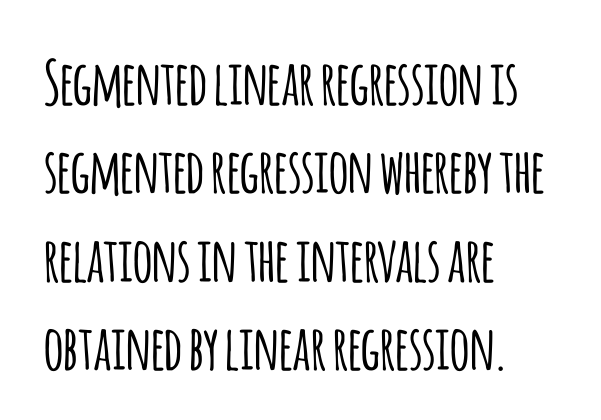
Evenly set lines give the paragraph a standard silhouette. Is the letter spacing exaggerated? No — it looks like the ordinary default. Is the block centered? No — it sits flush against the left margin. If you drew a line through each stem, it would be perfectly vertical. This is sans-serif lettering, the kind often seen on screens and signage.
